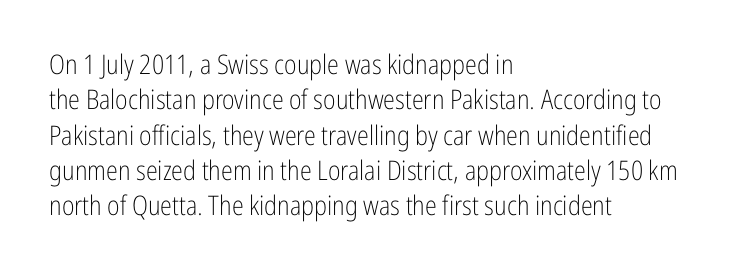
Line beginnings align vertically; line endings do not. The typography opts for an upright posture over an oblique one. Baseline-to-baseline distance is the conventional proportion of letter height. The characters are drawn with everyday or finer stroke widths. Here the glyphs are tracked normally, forming tight word shapes.
